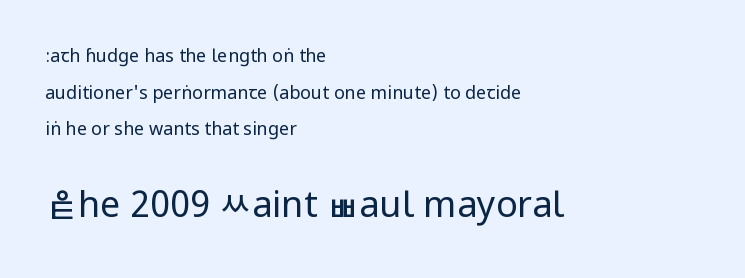
Q: Is the text bold? A: No.
Q: Is the text italic (slanted)? A: No, it is upright.
Q: Is the typeface a serif or a sans-serif typeface? A: Sans-serif.
Q: Is the text underlined? A: No.
Q: How is the paragraph aligned? A: Left-aligned.
Q: Is the spacing between letters normal or unusually wide? A: Normal.
Q: Is the spacing between lines tight, normal or loose? A: Loose.
Q: Which block of text is set in a larger size, the first (top) or the second (bottom)? A: The second (bottom) one.
Q: Width (condensed, normal, or wide)? A: Condensed.
Q: Stroke contrast? A: Low.
